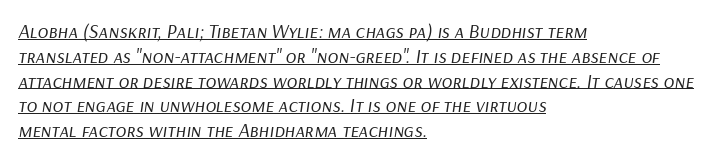
{"italic": "yes", "lean": "right", "slant_degrees": 9, "bold": "no", "underline": "yes", "align": "left", "line_spacing_ratio": 1.24, "letter_spacing": "normal", "letter_spacing_em": 0.0, "glyph_px": 20}
